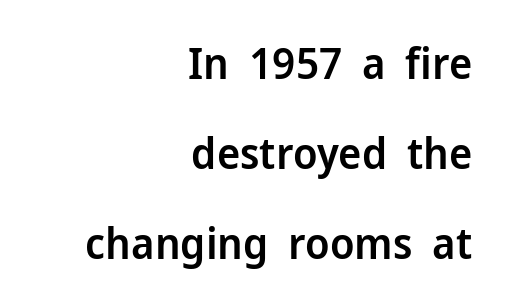
The image shows 44 px semibold sans-serif type, upright; set right-aligned, loose line spacing (2.05x), normal letter spacing, not underlined; low stroke contrast and a medium x-height.
